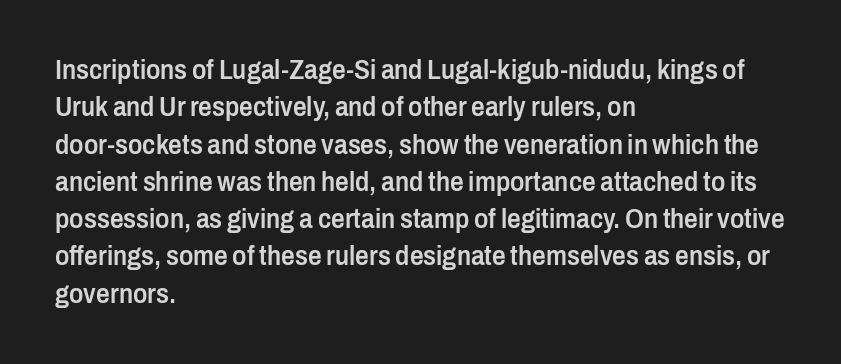
Q: Is the text bold? A: Semi-bold.
Q: Is the text italic (slanted)? A: No, it is upright.
Q: Is the text underlined? A: No.
Q: How is the paragraph aligned? A: Left-aligned.
Q: Is the spacing between letters normal or unusually wide? A: Normal.
Q: Is the spacing between lines tight, normal or loose? A: Normal.
